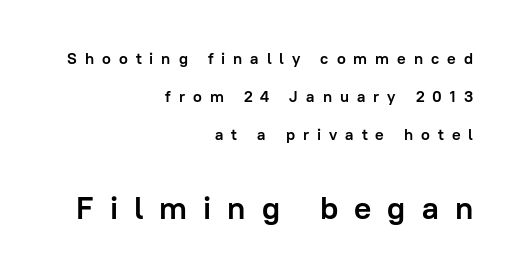
Q: Is the text bold? A: Yes.
Q: Is the text italic (slanted)? A: No, it is upright.
Q: Is the typeface a serif or a sans-serif typeface? A: Sans-serif.
Q: Is the text underlined? A: No.
Q: How is the paragraph aligned? A: Right-aligned.
Q: Is the spacing between letters normal or unusually wide? A: Unusually wide.
Q: Is the spacing between lines tight, normal or loose? A: Loose.
Q: Which block of text is set in a larger size, the first (top) or the second (bottom)? A: The second (bottom) one.
Q: Width (condensed, normal, or wide)? A: Normal.
Q: Stroke contrast? A: Low.
Q: x-height? A: Medium.
Q: Monospaced? A: No.
